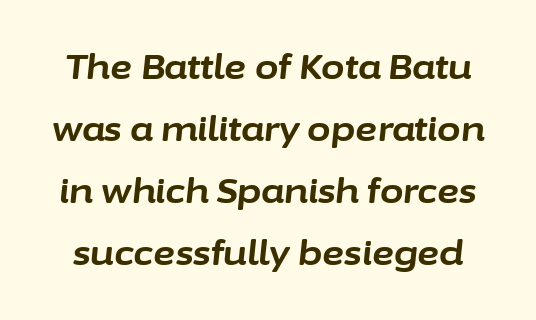
Q: Is the text bold? A: Yes.
Q: Is the text italic (slanted)? A: Yes, it leans right by about 6 degrees.
Q: Is the text underlined? A: No.
Q: Is the spacing between letters normal or unusually wide? A: Normal.
Q: Width (condensed, normal, or wide)? A: Normal.
Q: Stroke contrast? A: Low.
Q: x-height? A: Medium.
Q: Monospaced? A: No.
